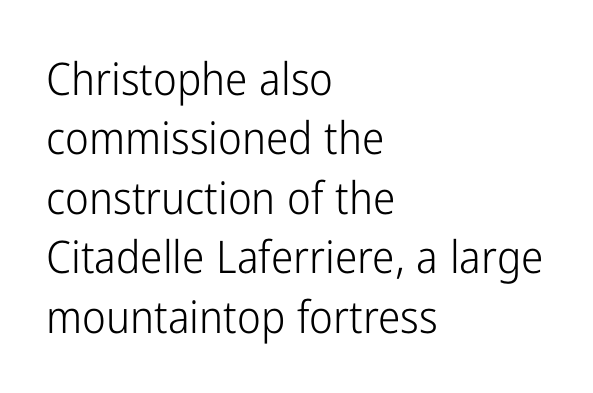
Q: Is the text bold? A: No.
Q: Is the text italic (slanted)? A: No, it is upright.
Q: Is the typeface a serif or a sans-serif typeface? A: Sans-serif.
Q: Is the text underlined? A: No.
Q: How is the paragraph aligned? A: Left-aligned.
Q: Is the spacing between letters normal or unusually wide? A: Normal.
Q: Is the spacing between lines tight, normal or loose? A: Normal.
Q: Width (condensed, normal, or wide)? A: Condensed.
Q: Stroke contrast? A: Low.
Q: x-height? A: Medium.
Q: Monospaced? A: No.
